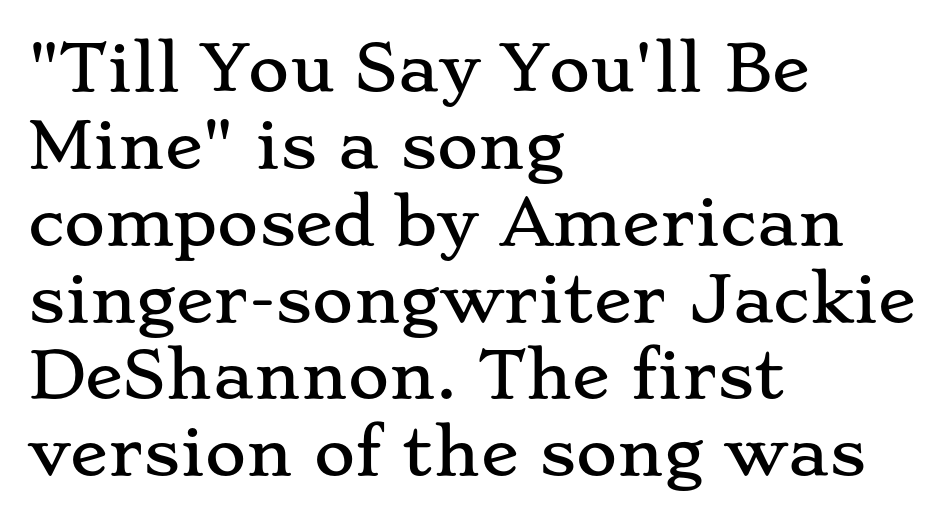
The image shows 63 px wide serif type, upright; set left-aligned, line spacing 1.22x, normal letter spacing, not underlined; low stroke contrast and a small x-height.
